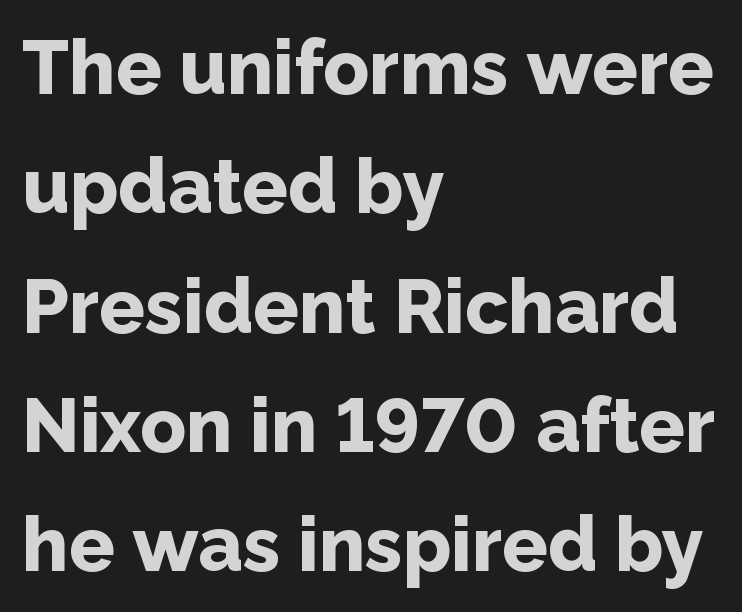
A typesetter would call this proportional, since set widths differ per character. Grotesque or geometric, the face here clearly has no serifs. Characters follow at the spacing the type designer built in. The passage shown stacks its lines at a standard gap.
